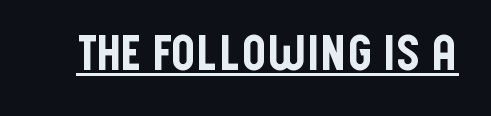
The image shows 49 px condensed sans-serif type, upright; set normal letter spacing, underlined; low stroke contrast and a large x-height.
